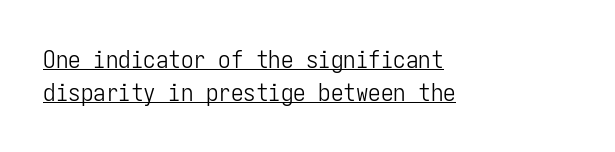
The image shows 25 px text type, upright; set left-aligned, normal line spacing (1.31x), normal letter spacing, underlined.
